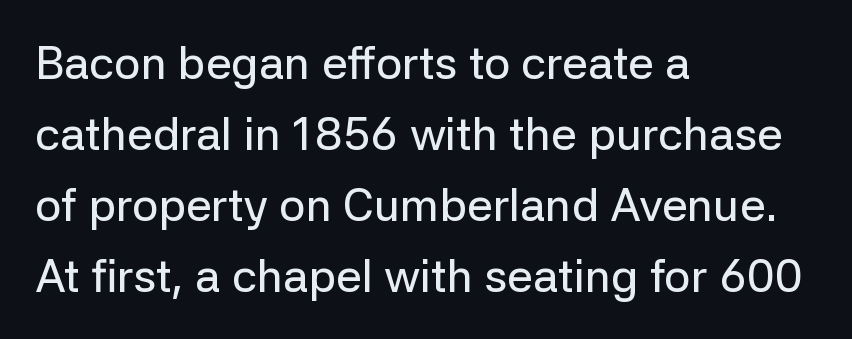
{"serif": "no", "italic": "no", "width": "normal", "stroke_contrast": "low", "x_height": "medium", "monospaced": "no", "underline": "no", "align": "left", "line_spacing": "normal", "line_spacing_ratio": 1.54, "letter_spacing": "normal", "letter_spacing_em": 0.0, "glyph_px": 46}
